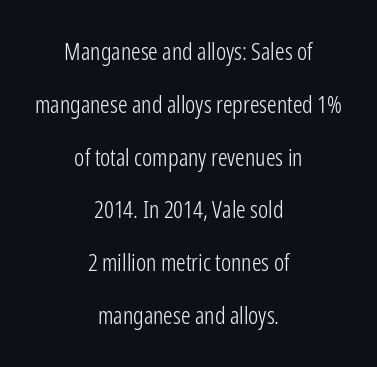
Rendered with straight, roman letterforms. Honestly, the letter spacing is just normal — you wouldn't notice it. Unbolded letterforms with no extra heft. Layout note: lines centered.
